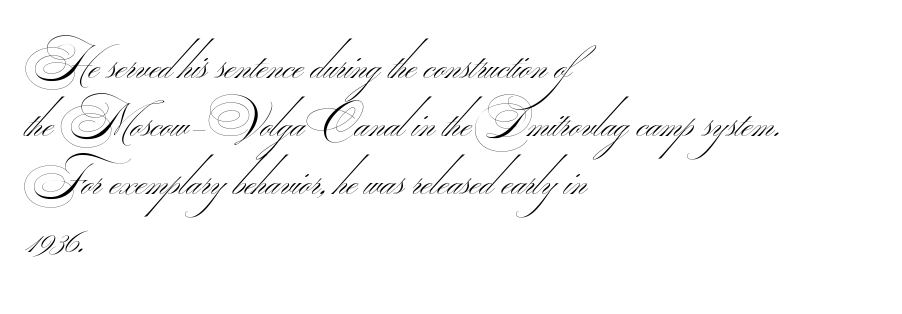
In terms of letterform style, serifs are entirely absent. Typeset ragged right — the left edge is the straight one. This rendering leaves character spacing at its baseline value. The typesetting does not lean heavy: it is not bold. Underlining? Definitely not there. A typesetter would call this leading conventional body-copy spacing.
